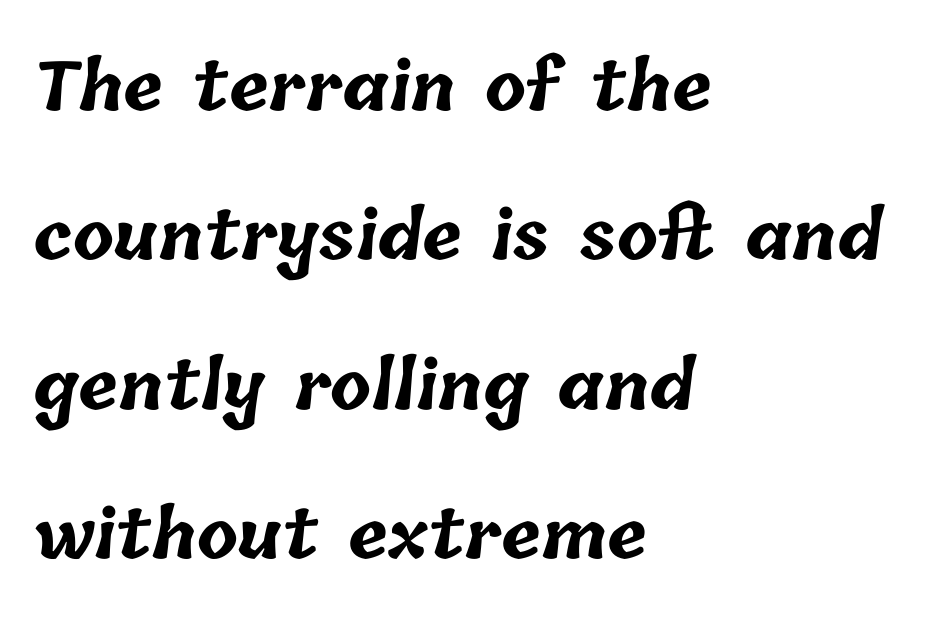
{"bold": "yes", "weight": "bold", "width": "normal", "stroke_contrast": "low", "x_height": "medium", "monospaced": "no", "underline": "no", "align": "left", "line_spacing": "loose", "line_spacing_ratio": 2.23, "letter_spacing": "normal", "letter_spacing_em": 0.0, "glyph_px": 67}
